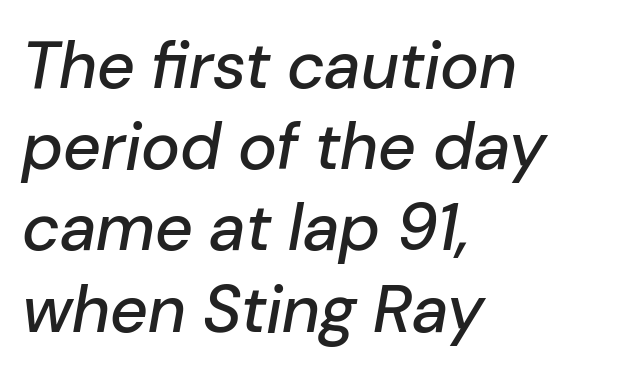
{"italic": "yes", "lean": "right", "slant_degrees": 10, "width": "normal", "stroke_contrast": "low", "x_height": "medium", "monospaced": "no", "underline": "no", "align": "left", "line_spacing_ratio": 1.23, "letter_spacing": "normal", "letter_spacing_em": 0.0, "glyph_px": 66}
